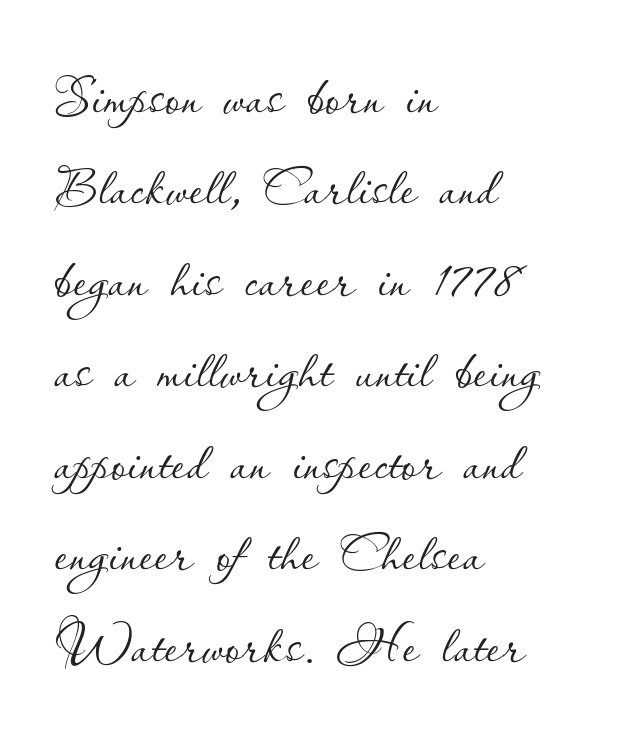
{"bold": "no", "weight": "thin", "width": "normal", "stroke_contrast": "low", "x_height": "small", "monospaced": "no", "underline": "no", "align": "left", "line_spacing_ratio": 1.22, "letter_spacing": "normal", "letter_spacing_em": 0.0, "glyph_px": 75}
